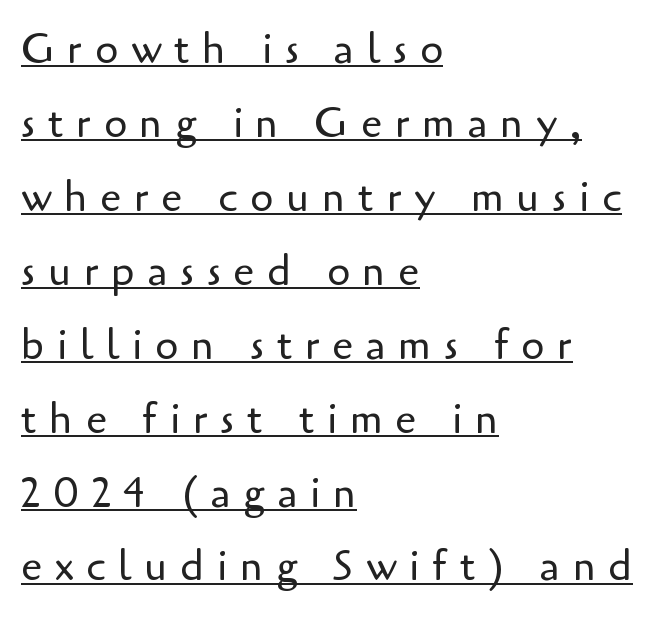
The rendering shows plain stroke endings on the letterforms — a sans-serif design. All the whitespace from short lines collects on the right. Is the stroke heavy? The answer is a plain regular-or-lighter. Character widths vary here, with narrow letters taking less room than wide ones. Every stem runs plumb, perpendicular to the baseline. The sample's only ornament is a line tracing under the words.
